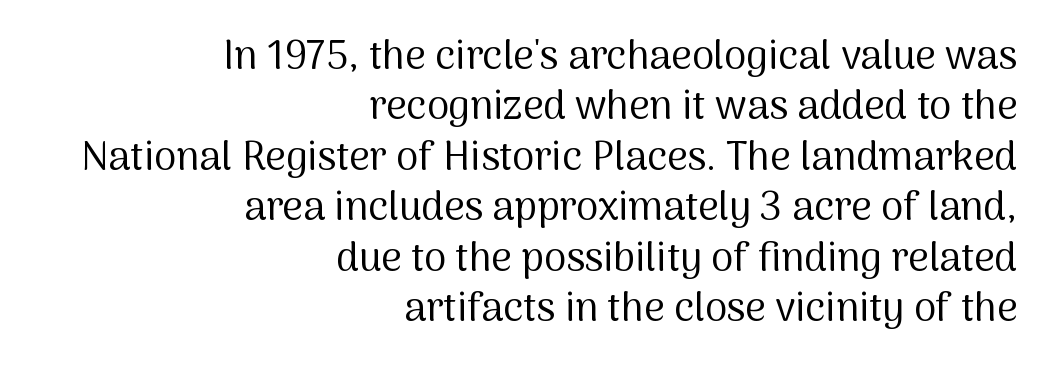
The image shows 40 px regular-weight sans-serif type, upright; set right-aligned, normal line spacing (1.26x), normal letter spacing, not underlined; medium stroke contrast and a medium x-height.
